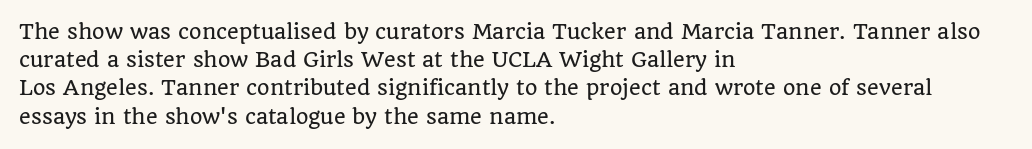
Q: Is the text italic (slanted)? A: No, it is upright.
Q: Is the text underlined? A: No.
Q: How is the paragraph aligned? A: Left-aligned.
Q: Is the spacing between letters normal or unusually wide? A: Normal.
Q: Is the spacing between lines tight, normal or loose? A: Normal.
